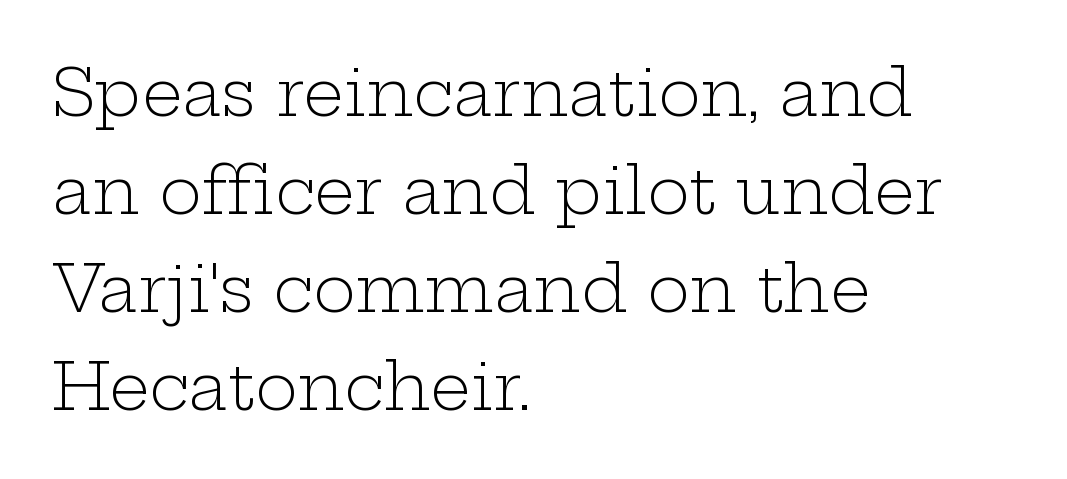
Q: Is the text bold? A: No.
Q: Is the text italic (slanted)? A: No, it is upright.
Q: Is the typeface a serif or a sans-serif typeface? A: Serif.
Q: Is the text underlined? A: No.
Q: How is the paragraph aligned? A: Left-aligned.
Q: Is the spacing between letters normal or unusually wide? A: Normal.
Q: Is the spacing between lines tight, normal or loose? A: Normal.
Q: Width (condensed, normal, or wide)? A: Wide.
Q: Stroke contrast? A: Low.
Q: x-height? A: Medium.
Q: Monospaced? A: No.
